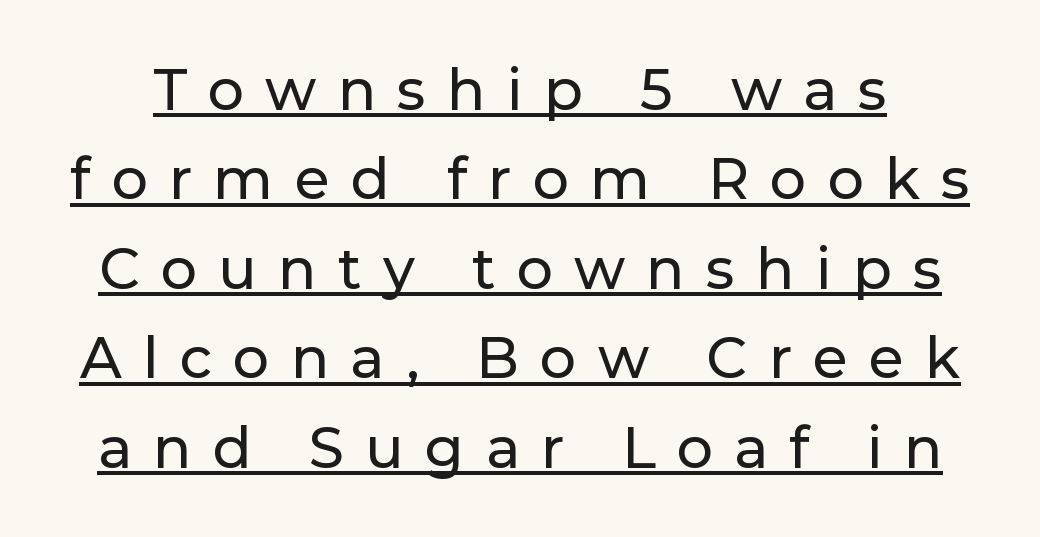
Q: Is the text italic (slanted)? A: No, it is upright.
Q: Is the typeface a serif or a sans-serif typeface? A: Sans-serif.
Q: Is the text underlined? A: Yes.
Q: Is the spacing between letters normal or unusually wide? A: Unusually wide.
Q: Is the spacing between lines tight, normal or loose? A: Normal.
Q: Width (condensed, normal, or wide)? A: Normal.
Q: Stroke contrast? A: Low.
Q: x-height? A: Medium.
Q: Monospaced? A: No.
